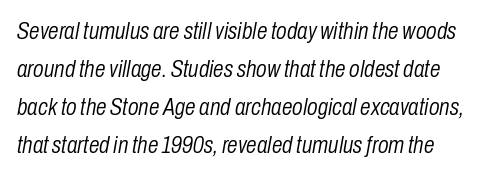
The image shows 24 px text type, italic (leaning right); set normal line spacing (1.59x), normal letter spacing, not underlined.
